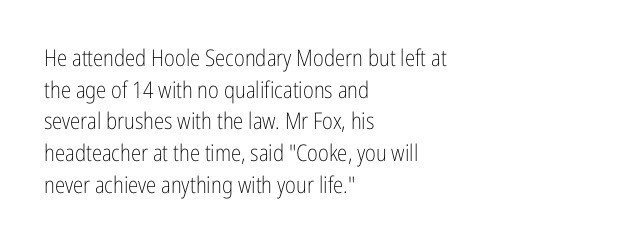
Q: Is the text bold? A: No.
Q: Is the text italic (slanted)? A: No, it is upright.
Q: Is the text underlined? A: No.
Q: How is the paragraph aligned? A: Left-aligned.
Q: Is the spacing between letters normal or unusually wide? A: Normal.
Q: Is the spacing between lines tight, normal or loose? A: Normal.
